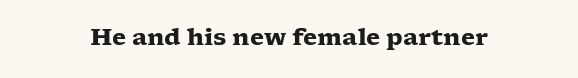
Notice how thick the strokes are: this is what a full bold looks like. In terms of letterspacing, this is plain default setting. The specimen omits any rule beneath the text block's lines. The lettering stays uniformly vertical, giving the passage a roman look.
